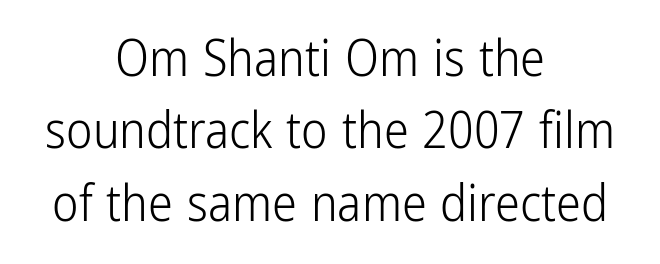
The image shows 50 px light, condensed sans-serif type, upright; set centered, normal line spacing (1.45x), normal letter spacing, not underlined; low stroke contrast and a medium x-height.
